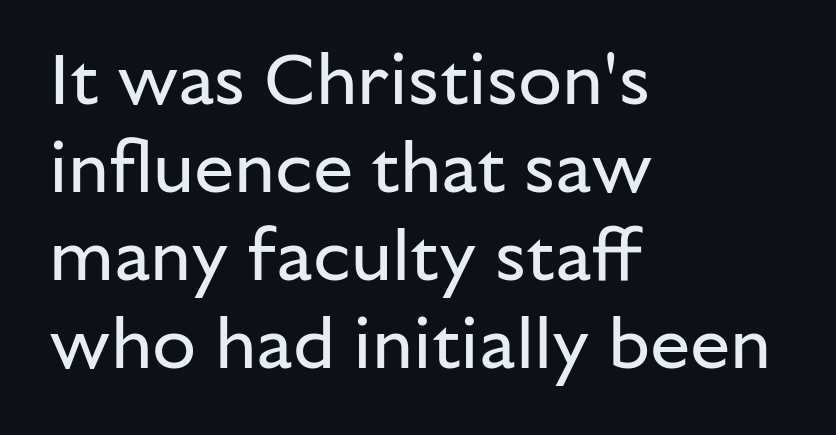
{"serif": "no", "italic": "no", "bold": "no", "weight": "regular", "width": "normal", "stroke_contrast": "low", "x_height": "medium", "monospaced": "no", "underline": "no", "align": "left", "line_spacing_ratio": 1.22, "letter_spacing": "normal", "letter_spacing_em": 0.0, "glyph_px": 72}
